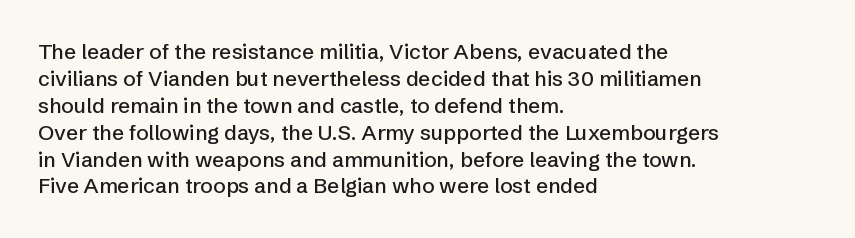
{"italic": "no", "underline": "no", "align": "left", "line_spacing": "normal", "line_spacing_ratio": 1.28, "letter_spacing": "normal", "letter_spacing_em": 0.0, "glyph_px": 21}
